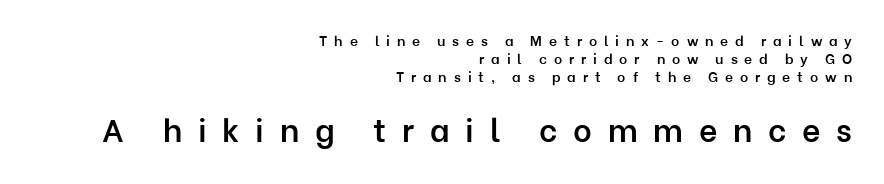
Q: Is the text bold? A: Semi-bold.
Q: Is the text italic (slanted)? A: No, it is upright.
Q: Is the typeface a serif or a sans-serif typeface? A: Sans-serif.
Q: Is the text underlined? A: No.
Q: How is the paragraph aligned? A: Right-aligned.
Q: Is the spacing between letters normal or unusually wide? A: Unusually wide.
Q: Is the spacing between lines tight, normal or loose? A: Normal.
Q: Which block of text is set in a larger size, the first (top) or the second (bottom)? A: The second (bottom) one.
Q: Width (condensed, normal, or wide)? A: Normal.
Q: Stroke contrast? A: Low.
Q: x-height? A: Medium.
Q: Monospaced? A: No.
